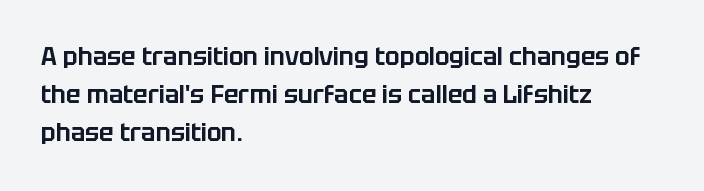
A normal amount of white space separates one row of letters from the next. In terms of letterspacing, this is plain default setting. Quick note: not italic, upright. Only glyphs here, with clear space below each row. Horizontally, the lines are justified to the leading edge only.
